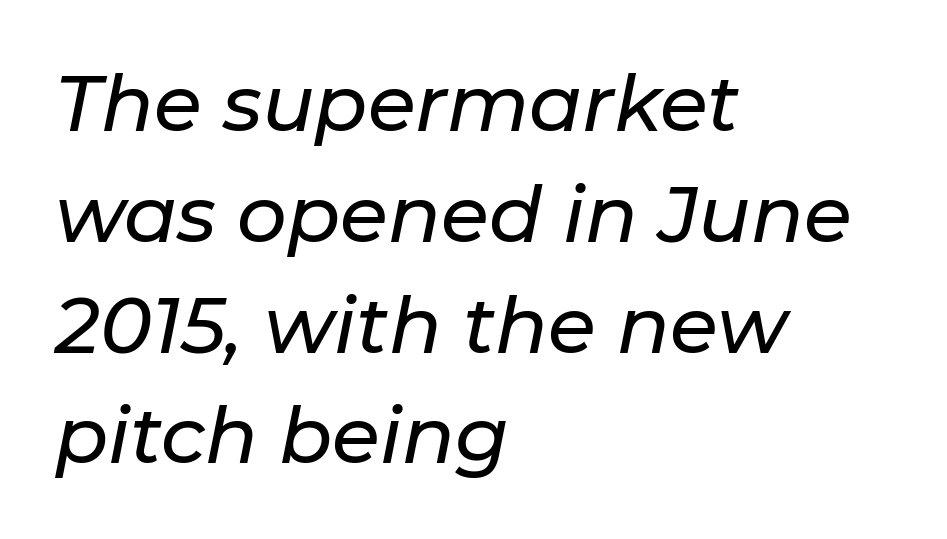
Tall strokes in this sample are angled rather than plumb. Vertically, the passage feels balanced, rows spaced as you'd expect. Compared with a centered layout, this one pins lines to the left instead. The face used here is proportionally spaced, like ordinary book or web type. The strip under each line holds only bare page. Here the glyphs are tracked normally, forming tight word shapes.
